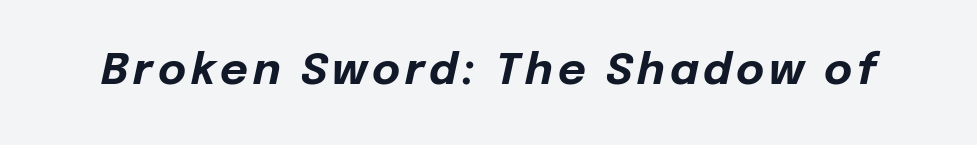
The image shows 43 px bold type, italic (leaning right); set not underlined; low stroke contrast and a medium x-height.
